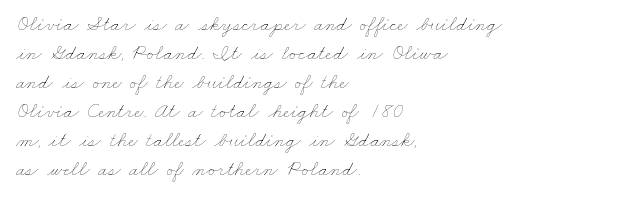
The image shows 21 px text type; set left-aligned, normal line spacing (1.38x), normal letter spacing, not underlined.
